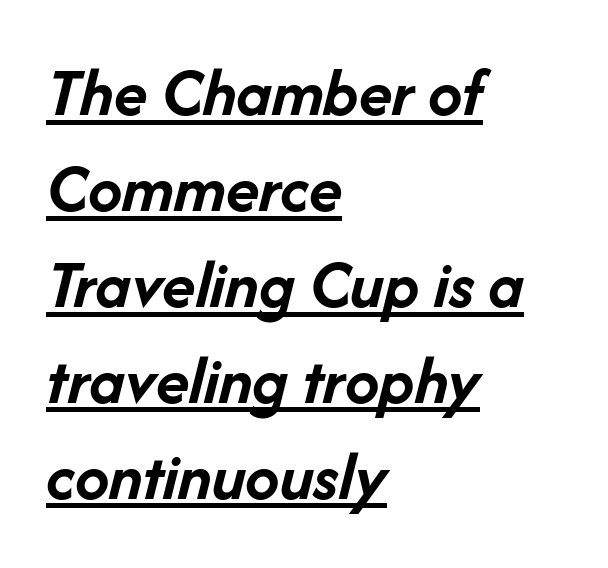
{"italic": "yes", "lean": "right", "slant_degrees": 14, "bold": "yes", "weight": "semibold", "width": "normal", "stroke_contrast": "low", "x_height": "medium", "monospaced": "no", "underline": "yes", "align": "left", "line_spacing": "normal", "line_spacing_ratio": 1.39, "letter_spacing": "normal", "letter_spacing_em": 0.0, "glyph_px": 69}
